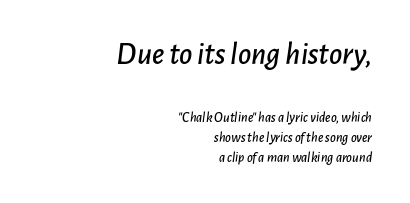
The image shows 32 px text type, italic (leaning right); set right-aligned, normal line spacing (1.44x), normal letter spacing, not underlined; the first (top) block is 2.29x larger; low stroke contrast and a medium x-height.
